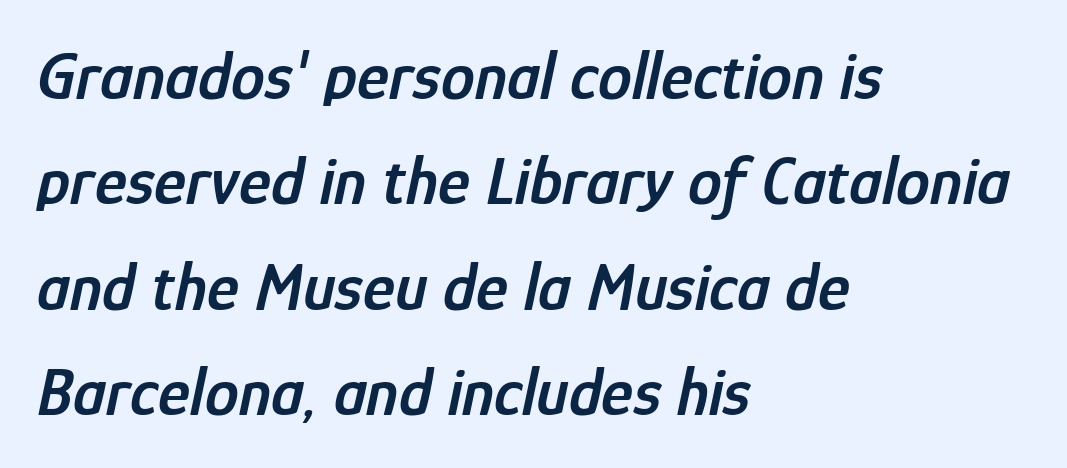
{"italic": "yes", "lean": "right", "slant_degrees": 12, "bold": "semi", "weight": "semibold", "width": "condensed", "stroke_contrast": "low", "x_height": "medium", "monospaced": "no", "underline": "no", "align": "left", "line_spacing": "normal", "line_spacing_ratio": 1.55, "letter_spacing": "normal", "letter_spacing_em": 0.0, "glyph_px": 68}
